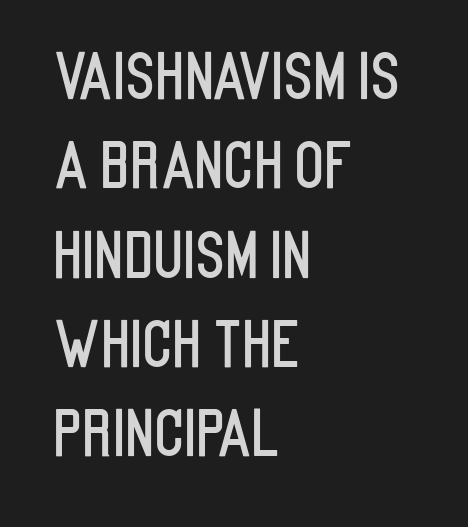
The image shows 62 px condensed sans-serif type, upright; set left-aligned, normal line spacing (1.44x), normal letter spacing, not underlined; low stroke contrast and a large x-height.
